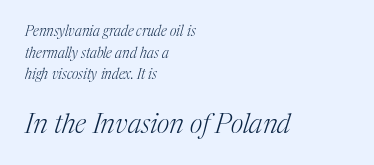
{"italic": "yes", "lean": "right", "slant_degrees": 17, "bold": "no", "underline": "no", "align": "left", "line_spacing": "normal", "line_spacing_ratio": 1.55, "letter_spacing": "normal", "letter_spacing_em": 0.0, "larger_block": "second", "size_ratio": 1.93, "glyph_px": 27}
